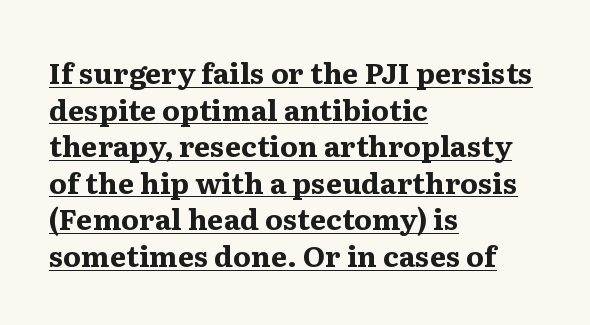
{"serif": "yes", "italic": "no", "bold": "yes", "weight": "bold", "width": "normal", "stroke_contrast": "medium", "x_height": "medium", "monospaced": "no", "underline": "yes", "align": "left", "line_spacing": "normal", "line_spacing_ratio": 1.26, "letter_spacing": "normal", "letter_spacing_em": 0.0, "glyph_px": 29}
